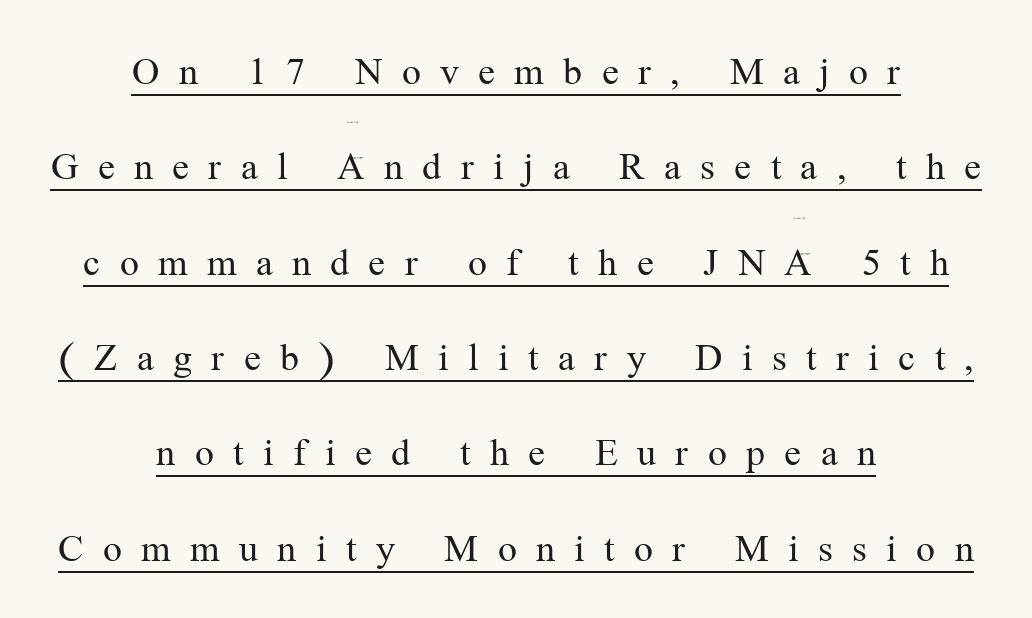
The letterforms stand isolated, each surrounded by extra space. Line spacing here is loose. Small tapered or slab feet sit at the stroke ends, so this counts as serif. This is the regular roman posture of the typeface. This rendering features underlined lettering.
